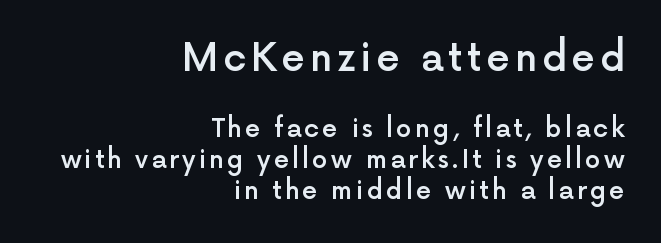
{"serif": "no", "italic": "no", "bold": "semi", "weight": "semibold", "width": "normal", "x_height": "medium", "monospaced": "no", "underline": "no", "align": "right", "line_spacing_ratio": 1.24, "larger_block": "first", "size_ratio": 1.52, "glyph_px": 38}
